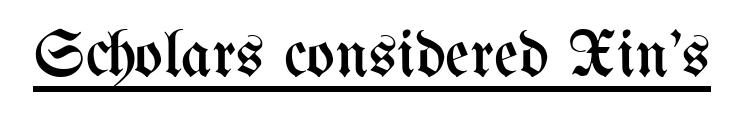
Q: Is the text bold? A: No.
Q: Is the text italic (slanted)? A: No, it is upright.
Q: Is the text underlined? A: Yes.
Q: Is the spacing between letters normal or unusually wide? A: Normal.
Q: Width (condensed, normal, or wide)? A: Condensed.
Q: Stroke contrast? A: Medium.
Q: x-height? A: Medium.
Q: Monospaced? A: No.
